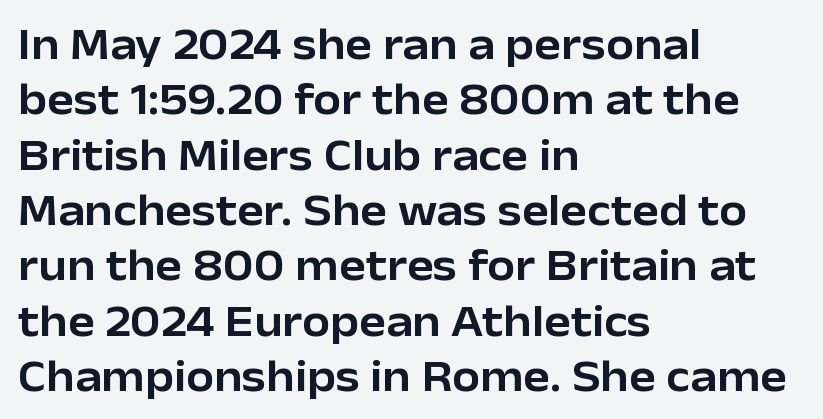
Is this a fixed-width face? No — the glyphs have proportional, varying widths. Honestly, there is no underline to notice here at all. Characters follow at the spacing the type designer built in. Designer's note — italics off, roman on. The font family rendered here belongs to the sans-serif group.
